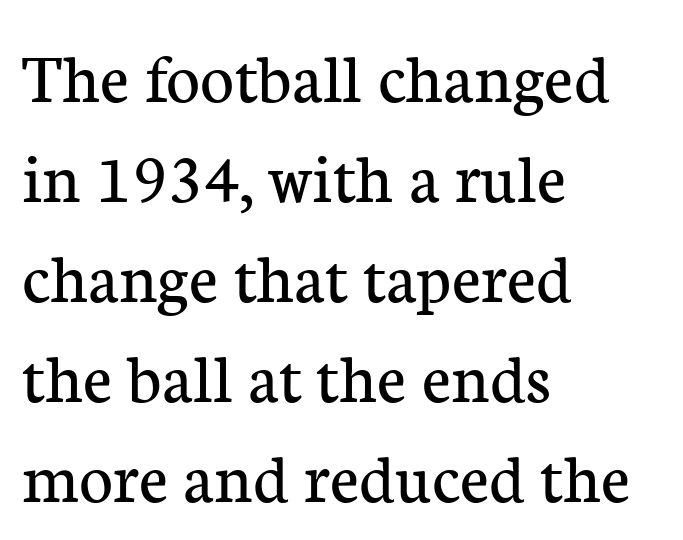
The image shows 73 px regular-weight serif type, upright; set left-aligned, normal line spacing (1.37x), normal letter spacing, not underlined; low stroke contrast and a medium x-height.
